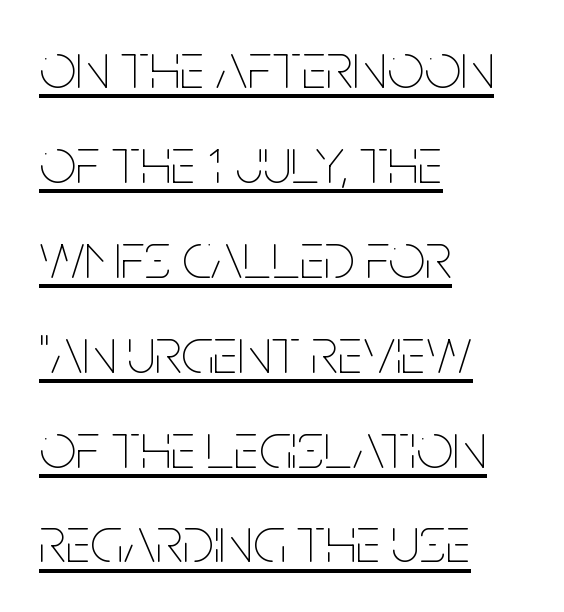
Q: Is the text bold? A: No.
Q: Is the text italic (slanted)? A: No, it is upright.
Q: Is the text underlined? A: Yes.
Q: How is the paragraph aligned? A: Left-aligned.
Q: Is the spacing between letters normal or unusually wide? A: Normal.
Q: Is the spacing between lines tight, normal or loose? A: Normal.
Q: Width (condensed, normal, or wide)? A: Condensed.
Q: Stroke contrast? A: Low.
Q: x-height? A: Large.
Q: Monospaced? A: No.
